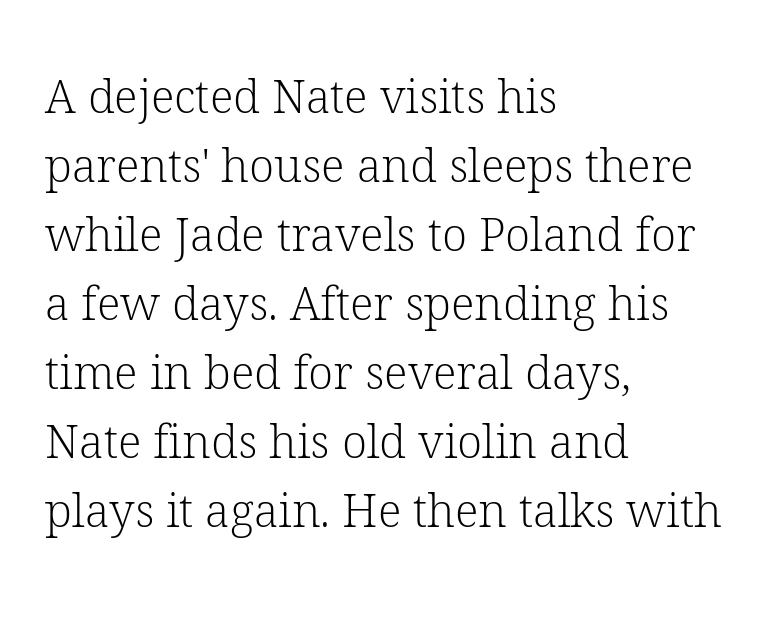
The image shows 46 px light serif type, upright; set left-aligned, normal line spacing (1.5x), normal letter spacing, not underlined; low stroke contrast and a medium x-height.
